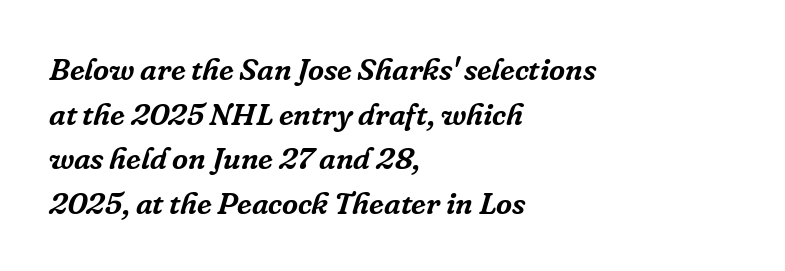
The image shows 31 px serif type, italic (leaning right); set left-aligned, normal line spacing (1.44x), normal letter spacing, not underlined; low stroke contrast and a medium x-height.
